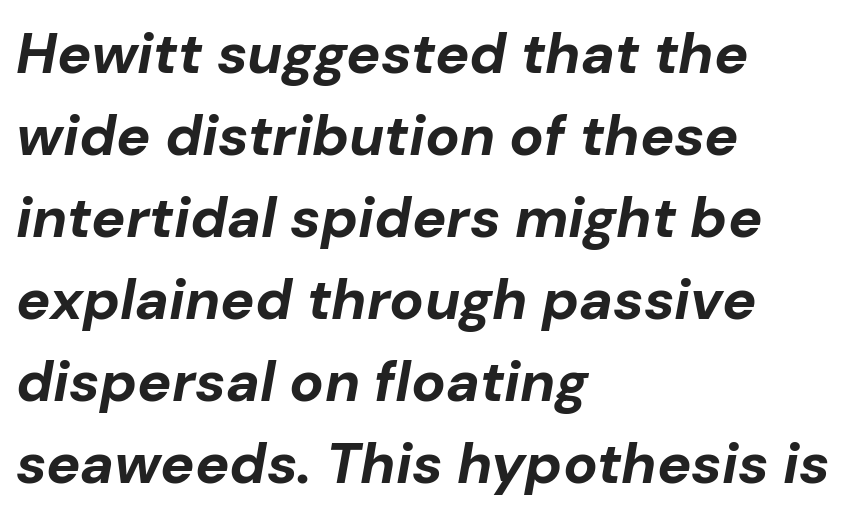
Q: Is the text bold? A: Yes.
Q: Is the text italic (slanted)? A: Yes, it leans right by about 10 degrees.
Q: Is the text underlined? A: No.
Q: How is the paragraph aligned? A: Left-aligned.
Q: Is the spacing between letters normal or unusually wide? A: Normal.
Q: Is the spacing between lines tight, normal or loose? A: Normal.
Q: Width (condensed, normal, or wide)? A: Normal.
Q: Stroke contrast? A: Low.
Q: x-height? A: Medium.
Q: Monospaced? A: No.
